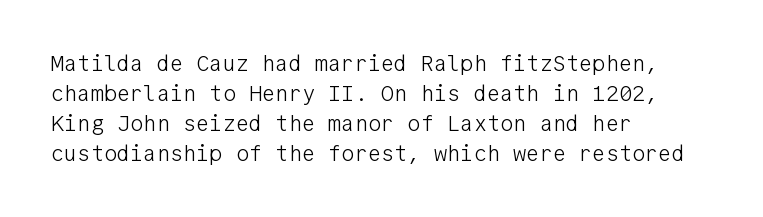
{"italic": "no", "bold": "no", "underline": "no", "align": "left", "line_spacing": "normal", "line_spacing_ratio": 1.36, "letter_spacing": "normal", "letter_spacing_em": 0.0, "glyph_px": 22}
